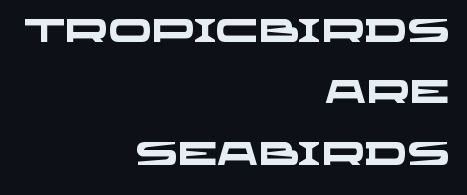
The image shows 32 px heavy, wide sans-serif type; set right-aligned, loose line spacing (1.92x), normal letter spacing, not underlined; low stroke contrast and a large x-height.
